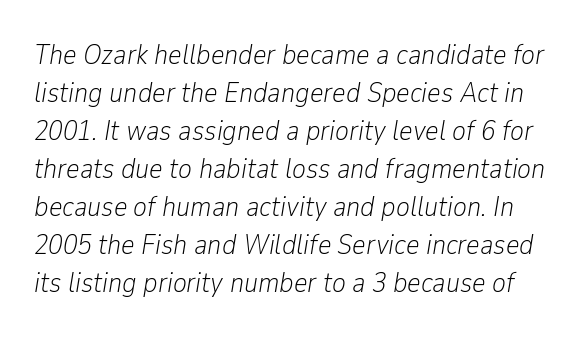
Q: Is the text bold? A: No.
Q: Is the text italic (slanted)? A: Yes, it leans right by about 9 degrees.
Q: Is the text underlined? A: No.
Q: Is the spacing between letters normal or unusually wide? A: Normal.
Q: Is the spacing between lines tight, normal or loose? A: Normal.
Q: Width (condensed, normal, or wide)? A: Condensed.
Q: Stroke contrast? A: Low.
Q: x-height? A: Medium.
Q: Monospaced? A: No.
